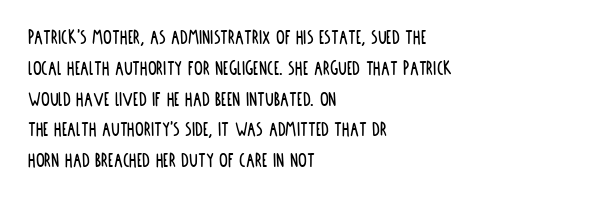
A classic flush-left, rag-right setting is used for this passage. Rendered with straight, roman letterforms. The rendering uses a moderate line-height, typical for paragraphs. In terms of letterspacing, this is plain default setting.
